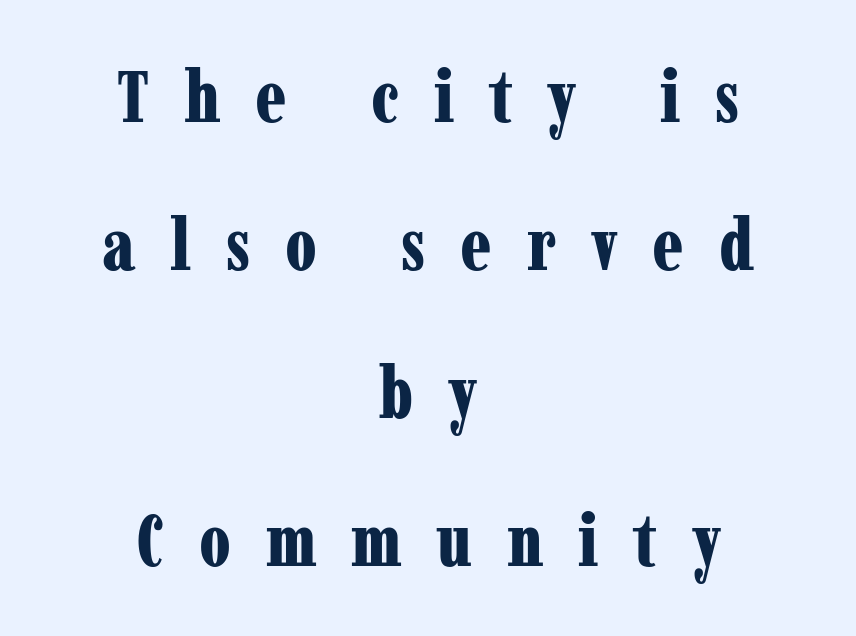
{"serif": "yes", "italic": "no", "bold": "yes", "weight": "bold", "width": "condensed", "stroke_contrast": "low", "x_height": "medium", "monospaced": "no", "underline": "no", "align": "center", "line_spacing": "loose", "line_spacing_ratio": 2.0, "letter_spacing": "wide", "letter_spacing_em": 0.47, "glyph_px": 74}
